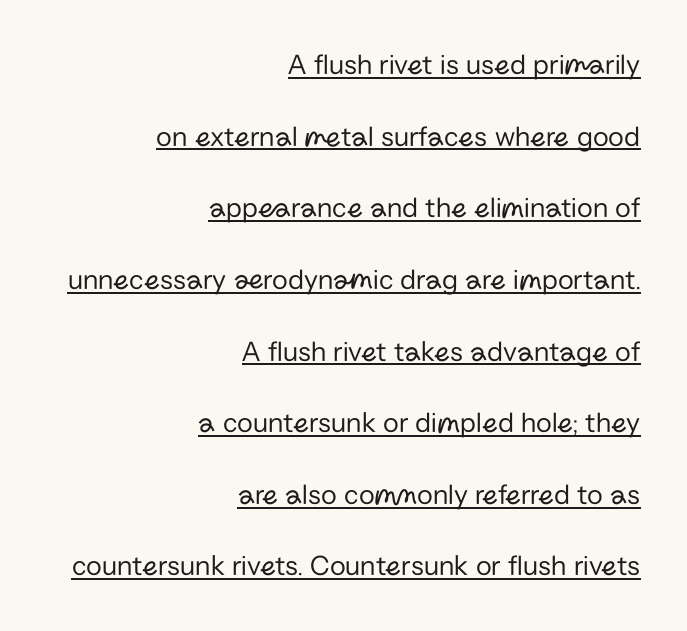
The image shows 29 px regular-weight sans-serif type, upright; set right-aligned, loose line spacing (2.47x), normal letter spacing, underlined; low stroke contrast and a medium x-height.
